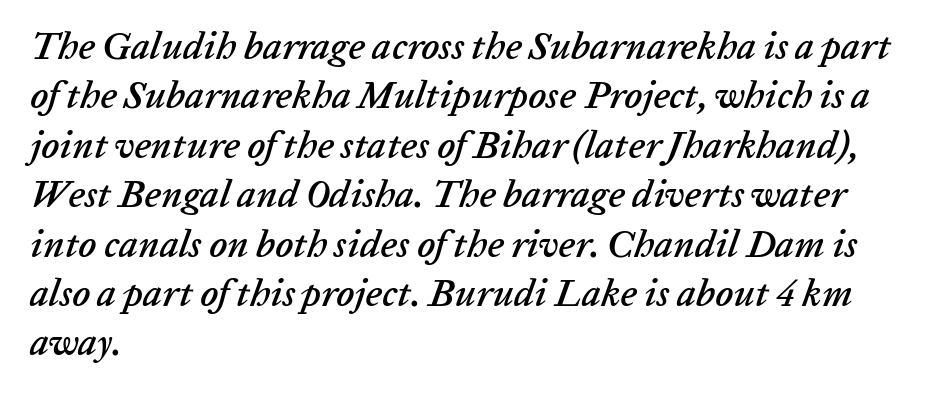
The image shows 38 px text type, italic (leaning right); set left-aligned, normal line spacing (1.3x), normal letter spacing, not underlined; low stroke contrast and a medium x-height.
